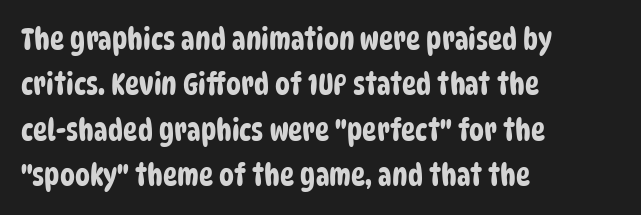
The image shows 30 px condensed sans-serif type; set left-aligned, normal line spacing (1.51x), normal letter spacing, not underlined; low stroke contrast and a large x-height.
